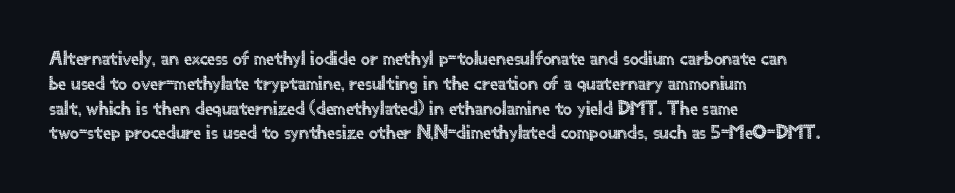
The image shows 20 px text type, upright; set left-aligned, line spacing 1.24x, normal letter spacing, not underlined.
